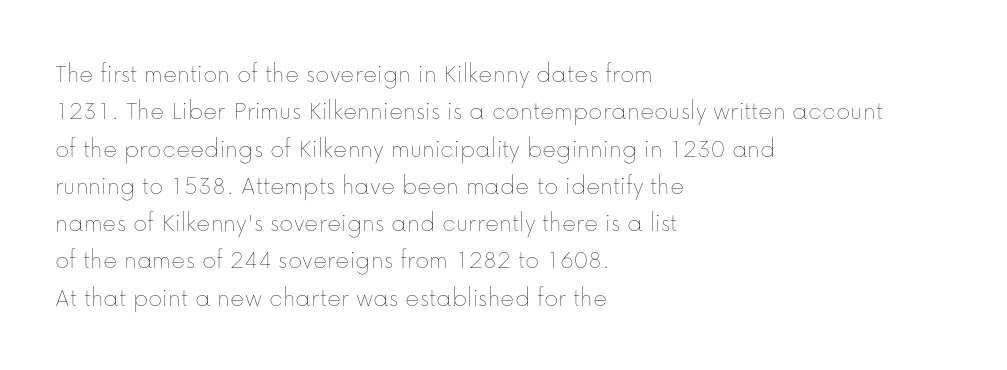
Q: Is the text bold? A: No.
Q: Is the text italic (slanted)? A: No, it is upright.
Q: Is the text underlined? A: No.
Q: How is the paragraph aligned? A: Left-aligned.
Q: Is the spacing between letters normal or unusually wide? A: Normal.
Q: Is the spacing between lines tight, normal or loose? A: Normal.
